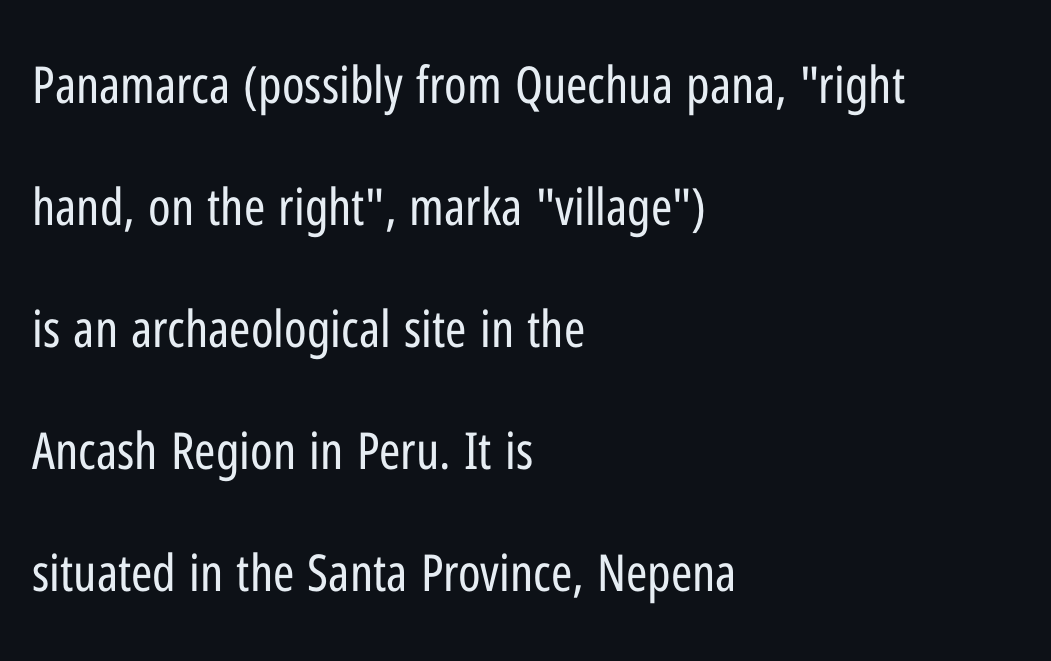
Q: Is the text bold? A: No.
Q: Is the text italic (slanted)? A: No, it is upright.
Q: Is the typeface a serif or a sans-serif typeface? A: Sans-serif.
Q: Is the text underlined? A: No.
Q: How is the paragraph aligned? A: Left-aligned.
Q: Is the spacing between letters normal or unusually wide? A: Normal.
Q: Is the spacing between lines tight, normal or loose? A: Loose.
Q: Width (condensed, normal, or wide)? A: Condensed.
Q: Stroke contrast? A: Low.
Q: x-height? A: Medium.
Q: Monospaced? A: No.
